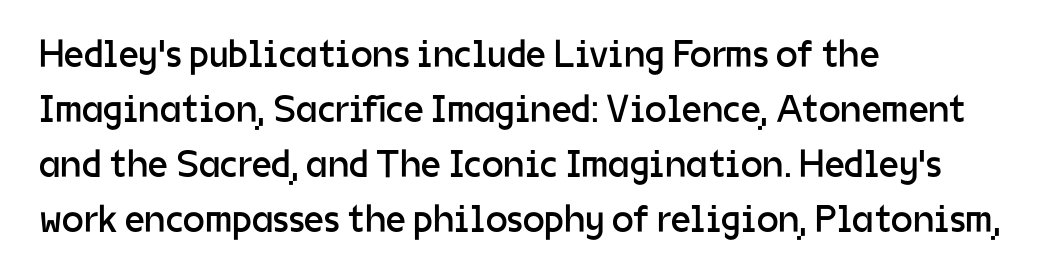
The image shows 39 px regular-weight sans-serif type, upright; set left-aligned, normal line spacing (1.41x), normal letter spacing, not underlined; low stroke contrast and a medium x-height.
